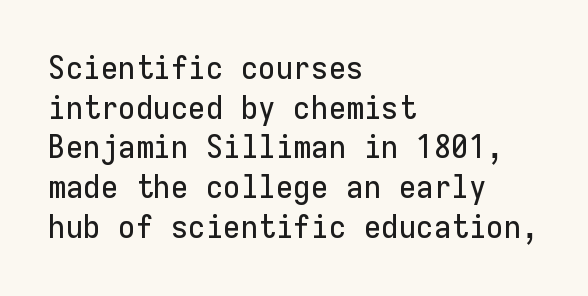
{"serif": "no", "italic": "no", "width": "normal", "stroke_contrast": "low", "x_height": "medium", "monospaced": "yes", "underline": "no", "align": "left", "line_spacing_ratio": 1.24, "letter_spacing": "normal", "letter_spacing_em": 0.0, "glyph_px": 32}
